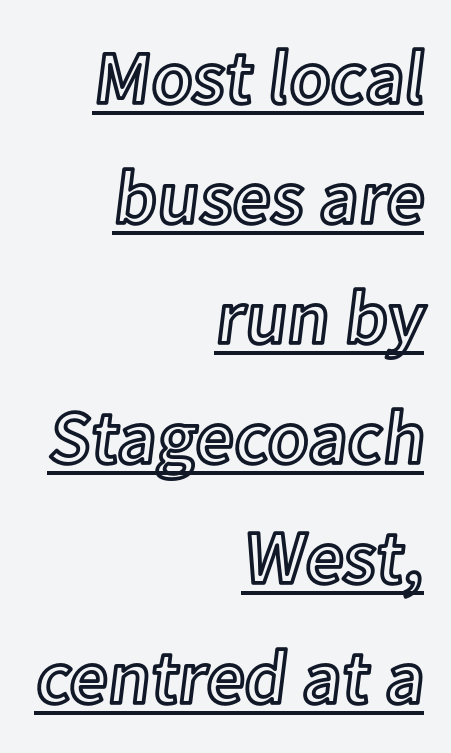
{"width": "normal", "x_height": "medium", "monospaced": "no", "underline": "yes", "align": "right", "line_spacing": "normal", "line_spacing_ratio": 1.58, "letter_spacing": "normal", "letter_spacing_em": 0.0, "glyph_px": 76}
